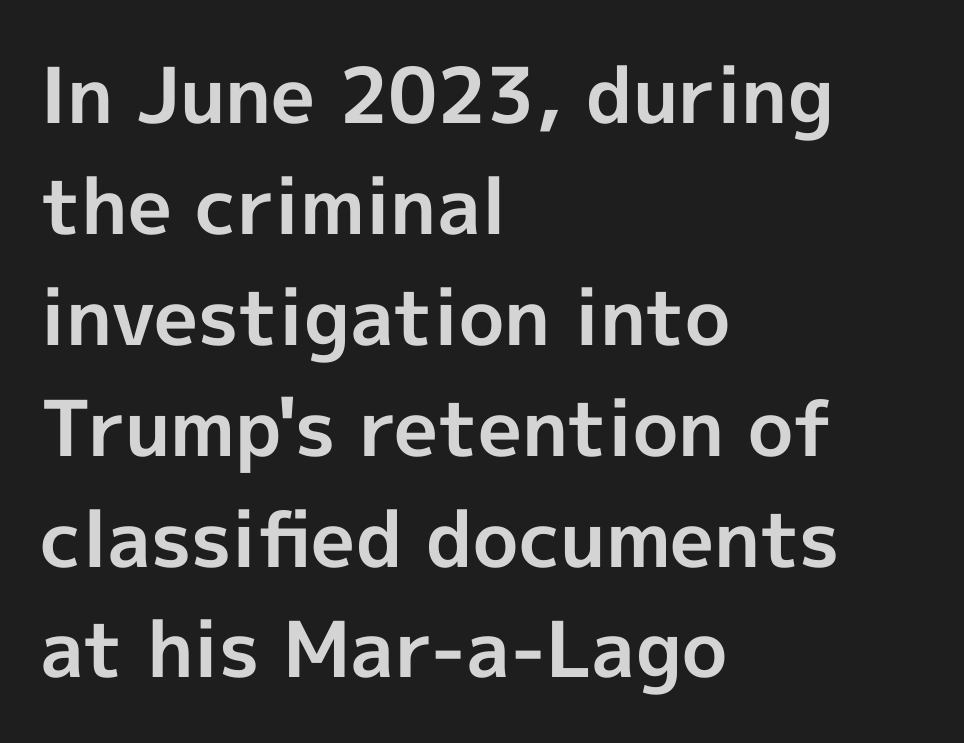
Q: Is the text bold? A: Yes.
Q: Is the text italic (slanted)? A: No, it is upright.
Q: Is the typeface a serif or a sans-serif typeface? A: Sans-serif.
Q: Is the text underlined? A: No.
Q: How is the paragraph aligned? A: Left-aligned.
Q: Is the spacing between letters normal or unusually wide? A: Normal.
Q: Is the spacing between lines tight, normal or loose? A: Normal.
Q: Width (condensed, normal, or wide)? A: Normal.
Q: x-height? A: Medium.
Q: Monospaced? A: No.
